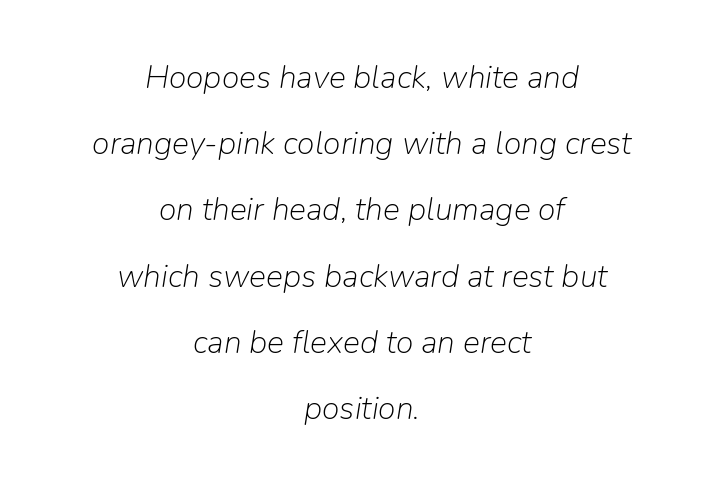
Underline: absent. Italic: yes, the glyphs are oblique. The font sits on the lighter half of the weight spectrum, regular included. The passage shown is typed in a proportional face where columns would drift. Where is the straight margin? There isn't one; the lines are centered.
